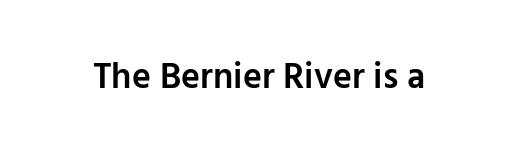
The image shows 36 px semibold sans-serif type, upright; set normal letter spacing, not underlined; low stroke contrast and a medium x-height.
